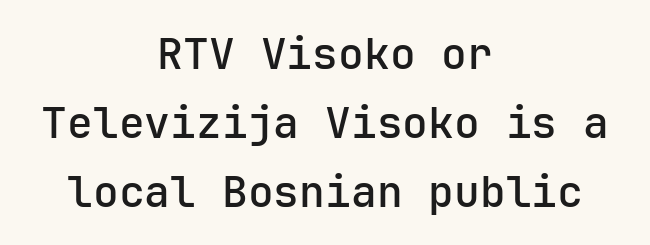
Note the uniform advance width — an 'i' takes as much space as an 'm'. The passage is arranged like a title page — every line centered. Does the leading feel generous? No, just average. Do the letters lean? They stand straight. No word sits above an underline. The passage shown is typeset with a sans-serif family.
